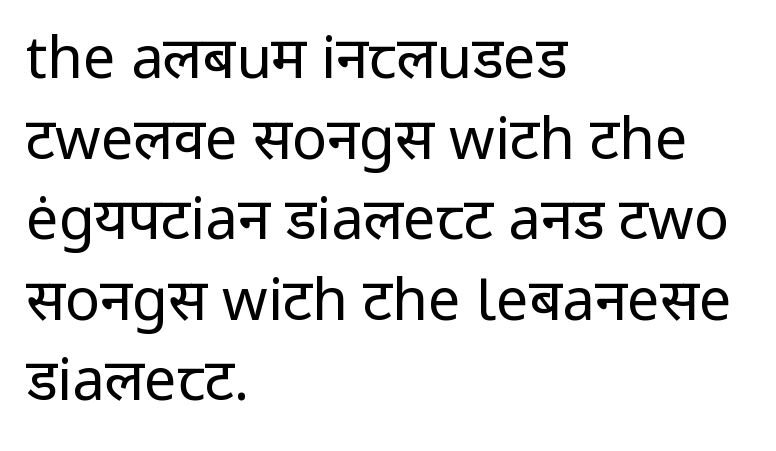
The letters stand upright; this is a roman face. Compared with a typical body face, this is equally light or lighter still. These lines keep a tight, regular rhythm from letter to letter. This block has exactly the height ordinary leading produces. You could not count columns in this text — the font is proportionally spaced. The area under the type is left untouched.
